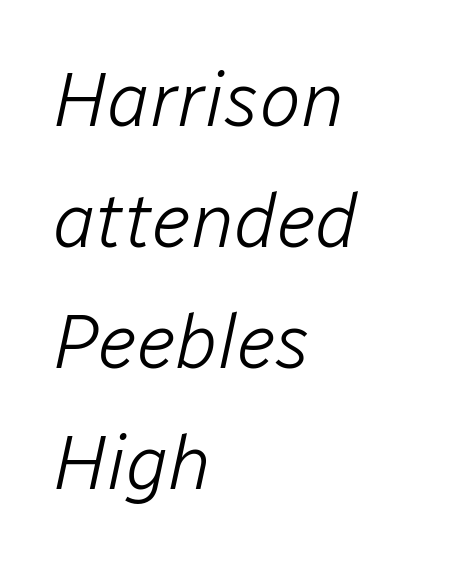
{"italic": "yes", "lean": "right", "slant_degrees": 12, "bold": "no", "weight": "light", "width": "normal", "stroke_contrast": "low", "x_height": "medium", "monospaced": "no", "underline": "no", "align": "left", "line_spacing": "normal", "line_spacing_ratio": 1.57, "letter_spacing": "normal", "letter_spacing_em": 0.0, "glyph_px": 77}
